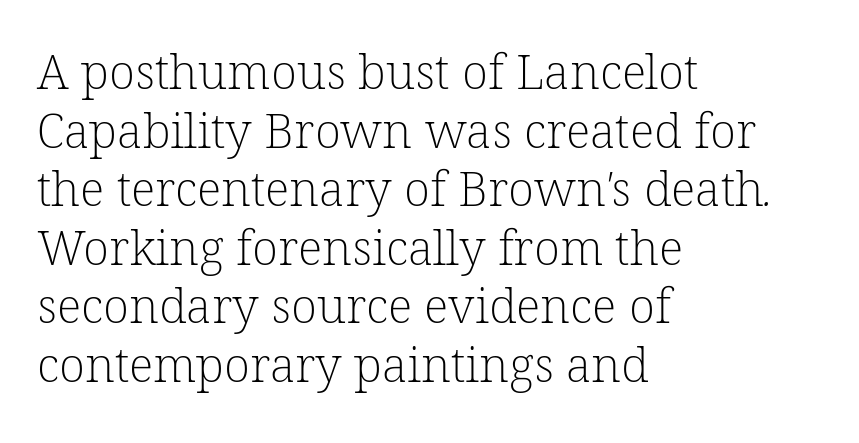
{"serif": "yes", "bold": "no", "weight": "light", "width": "normal", "stroke_contrast": "low", "x_height": "medium", "monospaced": "no", "underline": "no", "align": "left", "line_spacing_ratio": 1.22, "letter_spacing": "normal", "letter_spacing_em": 0.0, "glyph_px": 48}
